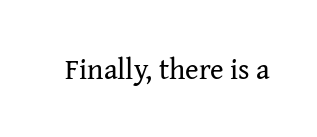
Q: Is the text bold? A: No.
Q: Is the text italic (slanted)? A: No, it is upright.
Q: Is the typeface a serif or a sans-serif typeface? A: Serif.
Q: Is the text underlined? A: No.
Q: Is the spacing between letters normal or unusually wide? A: Normal.
Q: Width (condensed, normal, or wide)? A: Normal.
Q: Stroke contrast? A: Medium.
Q: x-height? A: Medium.
Q: Monospaced? A: No.
